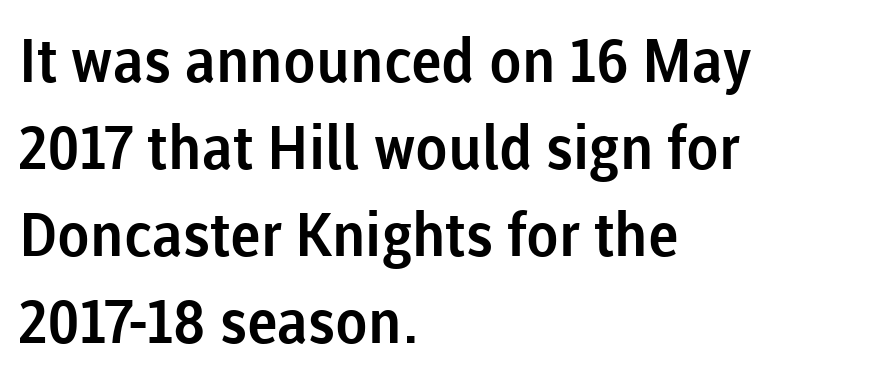
This sample is left-justified, so line endings fall wherever the words run out. Regular leading. Type without underlining. Letter spacing: default. Italic? Not at all — the glyphs are vertical. This rendering employs a face without finishing strokes, i.e., a sans-serif.
